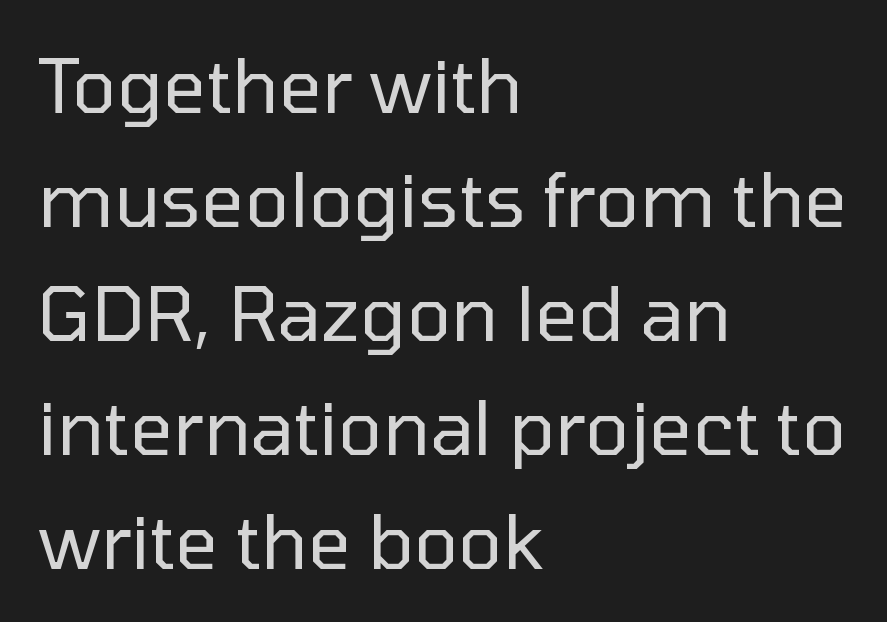
The image shows 75 px regular-weight sans-serif type, upright; set left-aligned, normal line spacing (1.52x), normal letter spacing, not underlined; low stroke contrast and a medium x-height.
